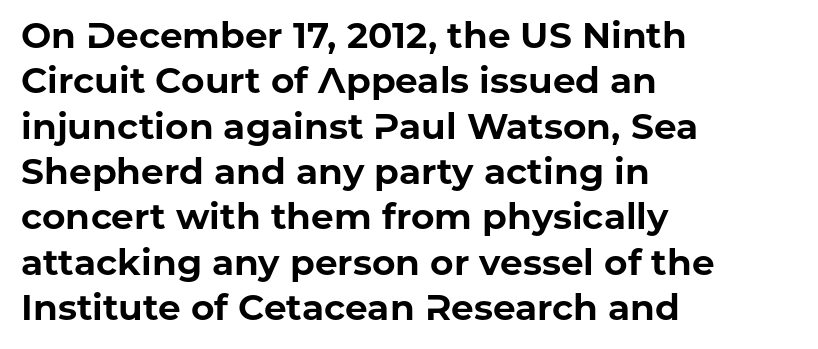
{"serif": "no", "italic": "no", "bold": "yes", "weight": "bold", "width": "normal", "stroke_contrast": "low", "x_height": "medium", "monospaced": "no", "underline": "no", "align": "left", "line_spacing": "normal", "line_spacing_ratio": 1.26, "letter_spacing": "normal", "letter_spacing_em": 0.0, "glyph_px": 36}
